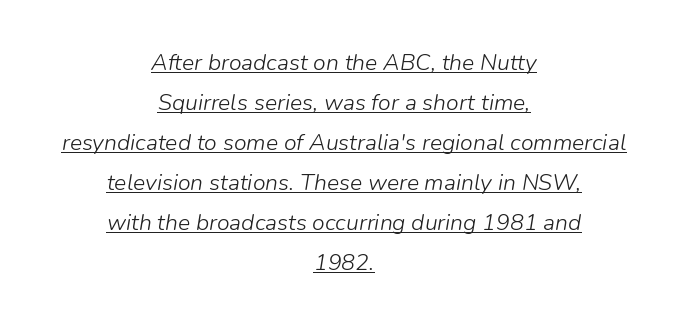
The image shows 23 px text type, italic (leaning right); set centered, line spacing 1.74x, normal letter spacing, underlined.
